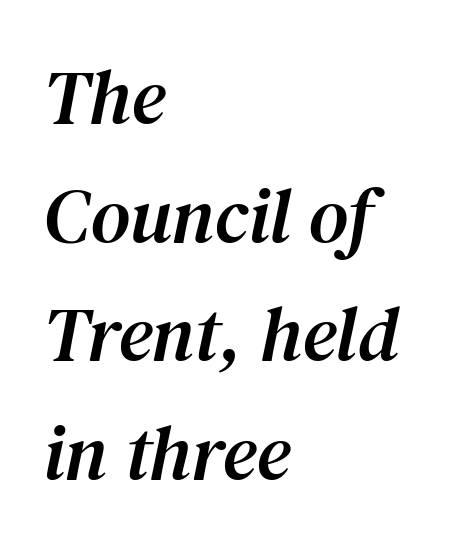
The image shows 77 px serif type, italic (leaning right); set left-aligned, normal line spacing (1.54x), normal letter spacing, not underlined; medium stroke contrast and a medium x-height.
